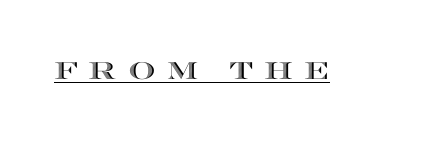
Q: Is the text italic (slanted)? A: No, it is upright.
Q: Is the text underlined? A: Yes.
Q: Is the spacing between letters normal or unusually wide? A: Unusually wide.
